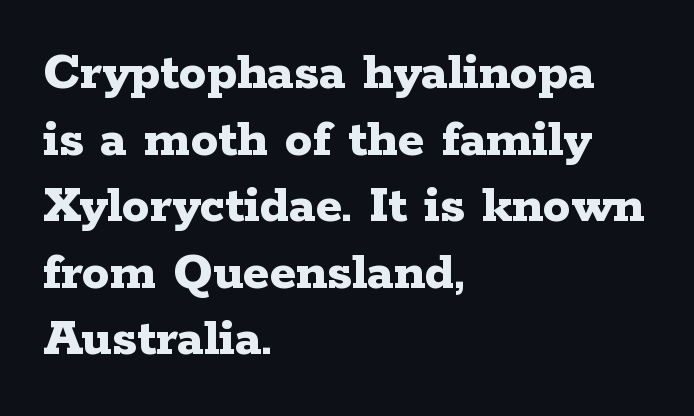
The image shows 55 px bold, wide serif type, upright; set left-aligned, line spacing 1.21x, normal letter spacing, not underlined; low stroke contrast and a medium x-height.
